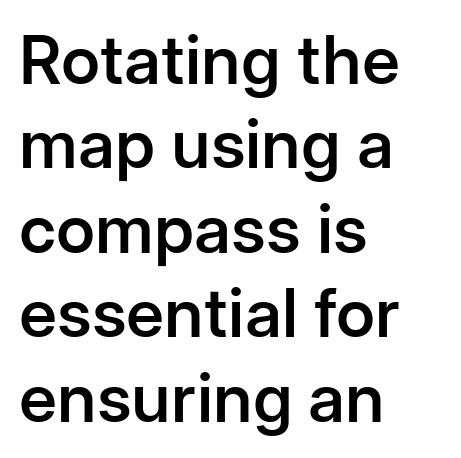
The image shows 67 px semibold sans-serif type, upright; set left-aligned, normal line spacing (1.26x), normal letter spacing, not underlined; low stroke contrast and a medium x-height.
